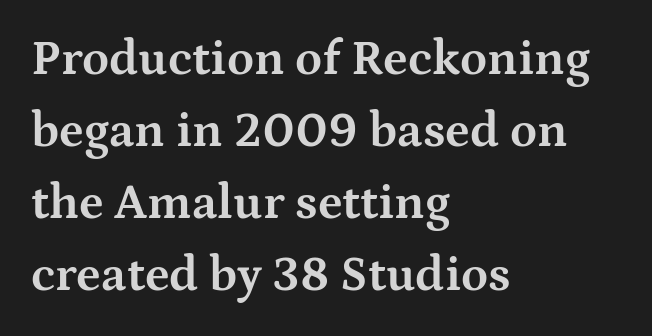
The image shows 49 px bold, wide serif type, upright; set left-aligned, normal line spacing (1.47x), normal letter spacing, not underlined; medium stroke contrast and a medium x-height.
